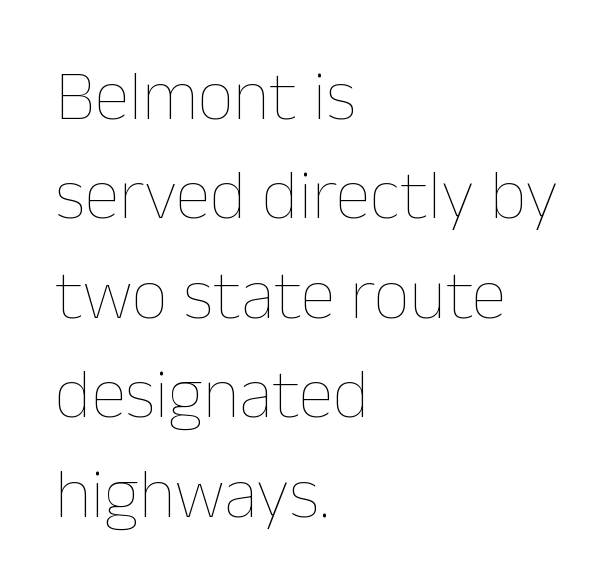
The font's upright variant was chosen for this text. Students, observe: this is what conventionally led text looks like. Look at the tracking — it's just the regular setting, nothing added. The rendering anchors every line to the left-hand side. Check under the words: just untouched page.
